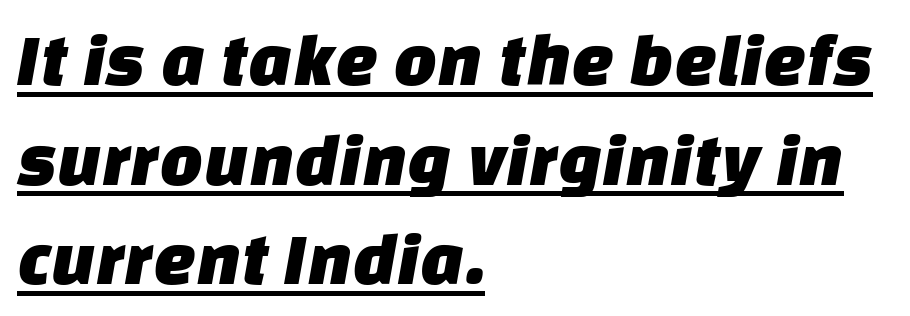
The image shows 76 px sans-serif type; set left-aligned, normal line spacing (1.31x), normal letter spacing, underlined; low stroke contrast and a large x-height.
